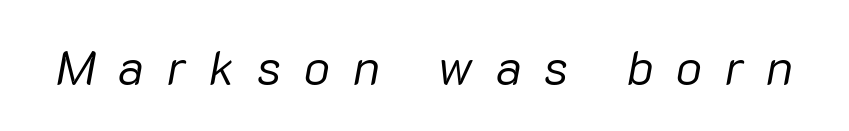
Q: Is the text bold? A: No.
Q: Is the text italic (slanted)? A: Yes, it leans right by about 10 degrees.
Q: Is the text underlined? A: No.
Q: Is the spacing between letters normal or unusually wide? A: Unusually wide.
Q: Width (condensed, normal, or wide)? A: Normal.
Q: Stroke contrast? A: Low.
Q: x-height? A: Medium.
Q: Monospaced? A: No.
